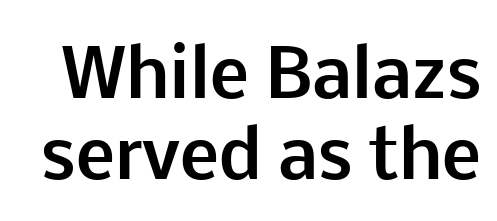
The image shows 66 px bold sans-serif type, upright; set line spacing 1.23x, normal letter spacing, not underlined; low stroke contrast and a medium x-height.
